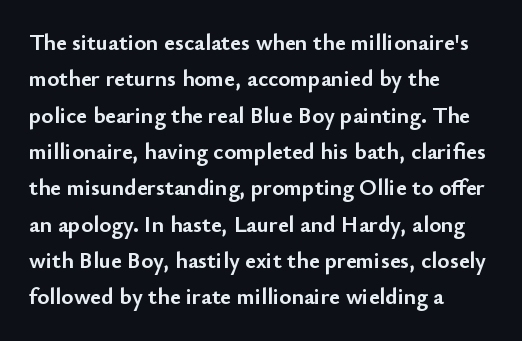
The image shows 23 px bold type, upright; set left-aligned, normal line spacing (1.58x), normal letter spacing, not underlined.
